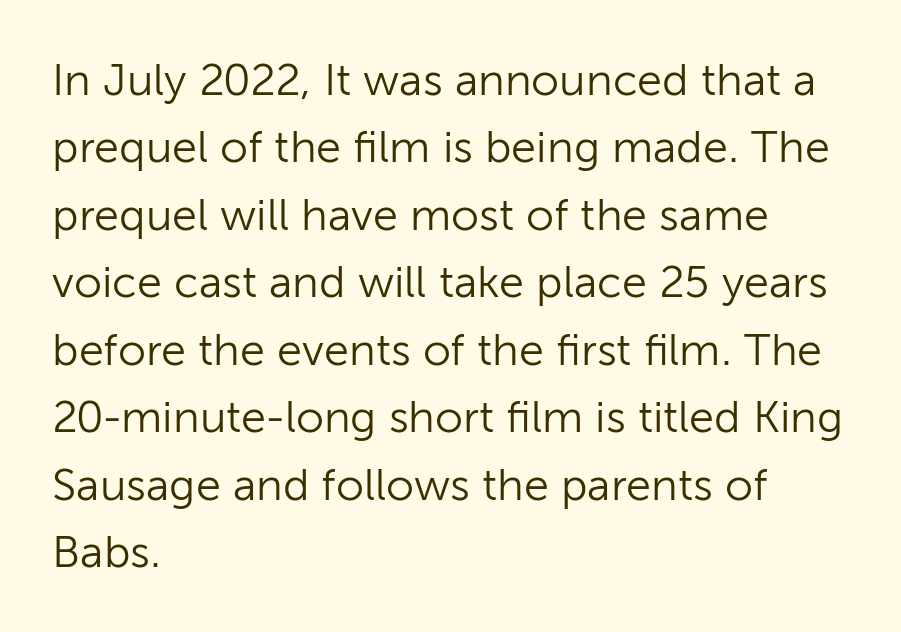
Q: Is the text bold? A: No.
Q: Is the text italic (slanted)? A: No, it is upright.
Q: Is the typeface a serif or a sans-serif typeface? A: Sans-serif.
Q: Is the text underlined? A: No.
Q: How is the paragraph aligned? A: Left-aligned.
Q: Is the spacing between letters normal or unusually wide? A: Normal.
Q: Is the spacing between lines tight, normal or loose? A: Normal.
Q: Width (condensed, normal, or wide)? A: Normal.
Q: Stroke contrast? A: Low.
Q: x-height? A: Medium.
Q: Monospaced? A: No.
